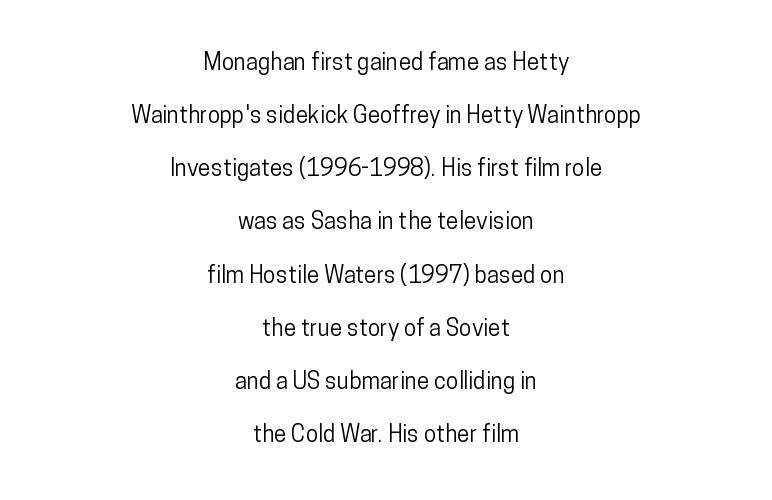
{"italic": "no", "underline": "no", "align": "center", "line_spacing": "loose", "line_spacing_ratio": 2.31, "letter_spacing": "normal", "letter_spacing_em": 0.0, "glyph_px": 23}
